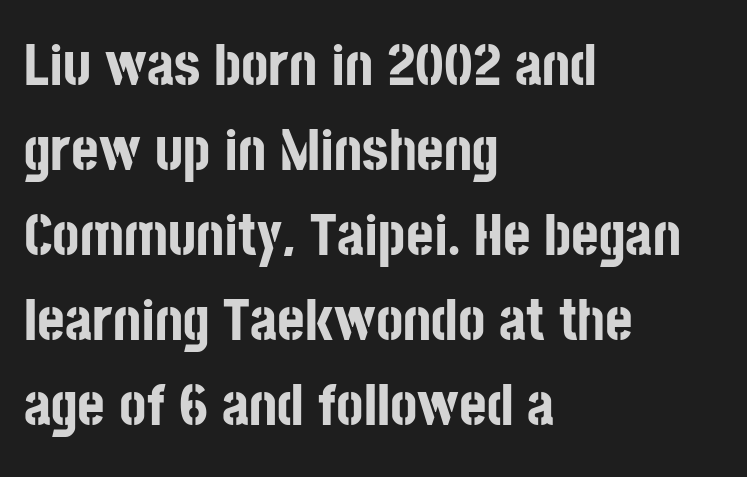
A student would call this left alignment; a typographer would say flush left, rag right. This sample has the flowing, uneven cadence of proportional lettering. These lines keep a tight, regular rhythm from letter to letter. Each glyph is drawn with heavy, bold strokes. You can tell it's not italic because the verticals are truly vertical.
